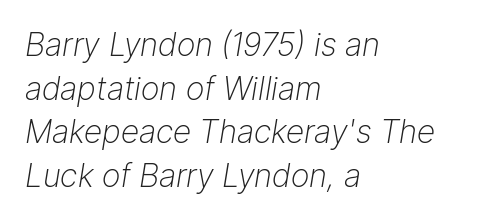
{"italic": "yes", "lean": "right", "slant_degrees": 9, "bold": "no", "weight": "light", "width": "normal", "stroke_contrast": "low", "x_height": "medium", "monospaced": "no", "underline": "no", "align": "left", "line_spacing": "normal", "line_spacing_ratio": 1.36, "letter_spacing": "normal", "letter_spacing_em": 0.0, "glyph_px": 32}
